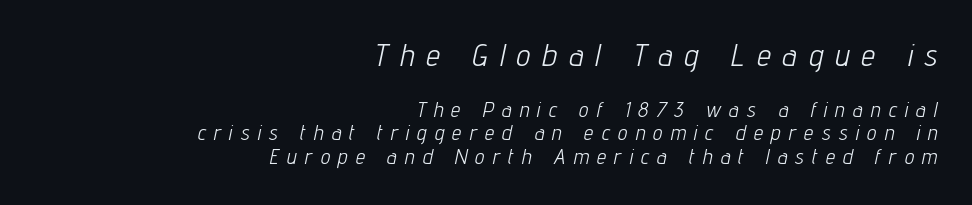
Two sizes are in play, and the larger belongs to the first block. These lines were composed using italics. The words here are not underlined. The space between consecutive lines is stingy. Is the letter spacing exaggerated? Yes — the characters are pushed far apart. Where is the straight margin? On the right.
